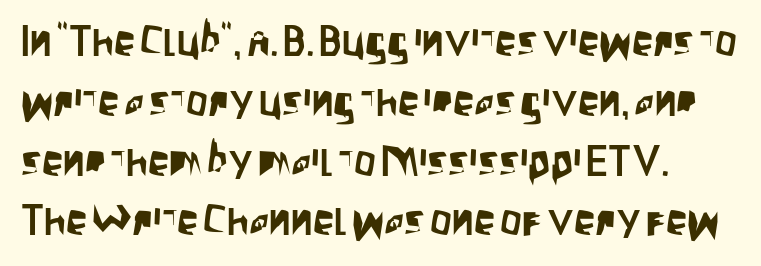
The image shows 43 px condensed sans-serif type, upright; set normal line spacing (1.39x), normal letter spacing, not underlined; low stroke contrast and a large x-height.
